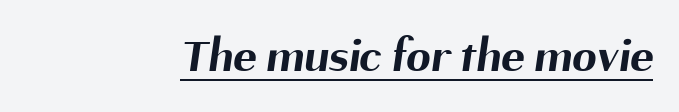
{"serif": "no", "bold": "yes", "weight": "bold", "width": "normal", "stroke_contrast": "medium", "x_height": "medium", "monospaced": "no", "underline": "yes", "letter_spacing": "normal", "letter_spacing_em": 0.0, "glyph_px": 49}
